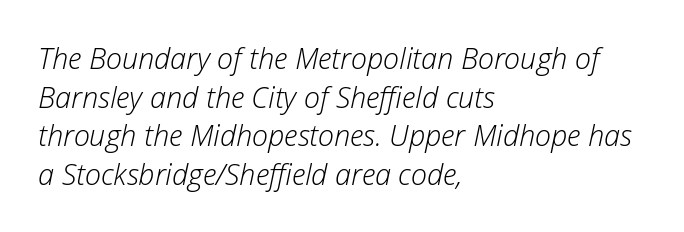
The letters look calm and open, with moderate or lighter stems. Here the designer chose a conventional face with non-uniform glyph widths. Would a proofreader flag this as italicized? Yes. One-word summary of the alignment: left. The rendering keeps characters at their native spacing.
